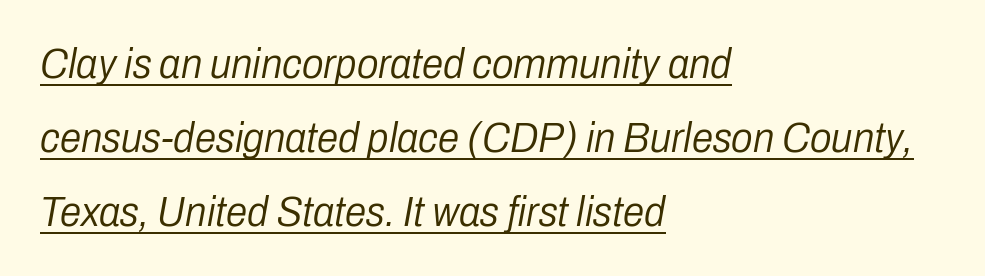
This rendering leaves character spacing at its baseline value. Every row of glyphs begins at an identical x-position on the left. Would a proofreader flag this as italicized? Yes. Each line of the rendering has a horizontal stroke beneath the glyphs. Here the designer chose a conventional face with non-uniform glyph widths.
